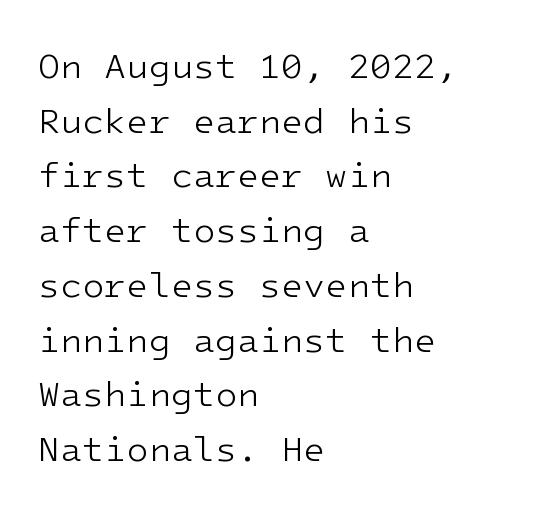
The typeface chosen for these lines omits serifs. Is the letter spacing exaggerated? No — it looks like the ordinary default. Weight class: somewhere from thin through regular. The vertical gap from one line to the next is medium. Fixed-width glyphs throughout — classic coding-font behaviour. No word sits above an underline.
